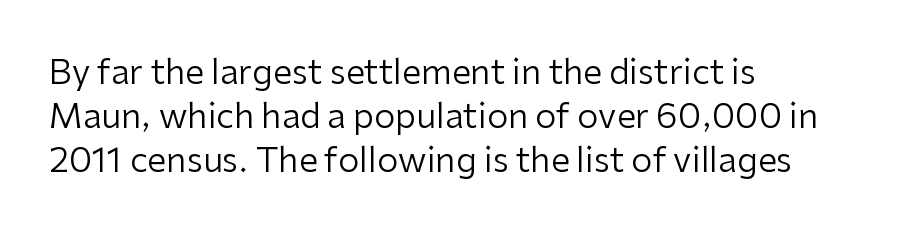
The image shows 34 px regular-weight sans-serif type, upright; set left-aligned, normal line spacing (1.29x), normal letter spacing, not underlined; low stroke contrast and a medium x-height.
